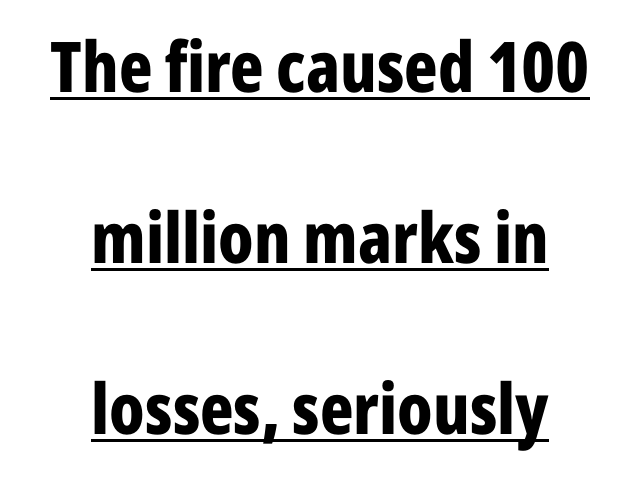
This sample has the flowing, uneven cadence of proportional lettering. The tracking reads as untouched default to a designer's eye. What's the leading like? Stretched, with rows far apart. Stroke thickness is high; the sample reads as a true bold. The lines are quadded center.
